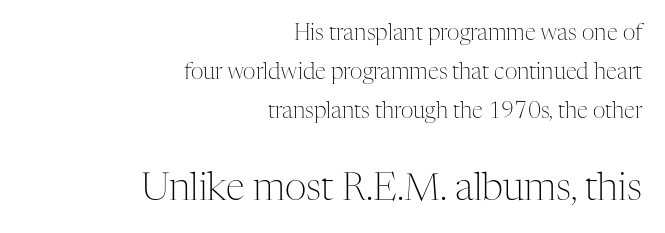
Typographically, this falls in the serif category. Horizontal alignment here is rightward, an uncommon choice for prose. These glyphs show unthickened strokes, regular width or finer. The specimen reads as upright at a glance. Nobody touched the tracking dial on this one. The emphasis by scale lands on block number two, below.
